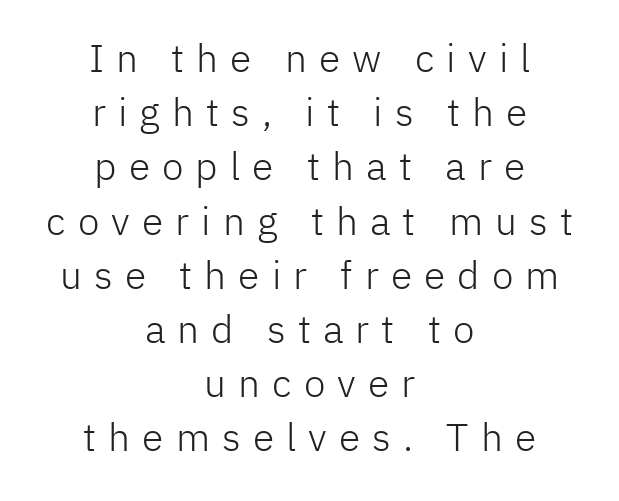
{"serif": "no", "italic": "no", "bold": "no", "weight": "light", "width": "normal", "stroke_contrast": "low", "x_height": "medium", "monospaced": "no", "underline": "no", "align": "center", "line_spacing": "normal", "line_spacing_ratio": 1.39, "letter_spacing": "wide", "letter_spacing_em": 0.31, "glyph_px": 39}
